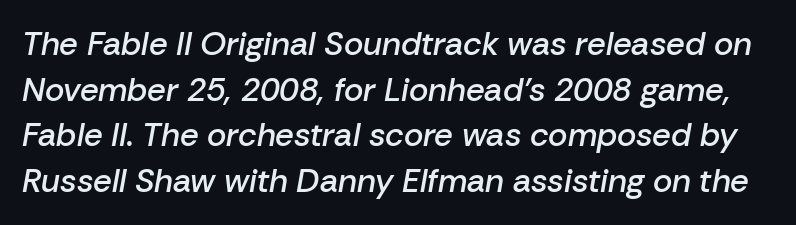
Q: Is the text bold? A: Semi-bold.
Q: Is the text italic (slanted)? A: Yes, it leans right by about 10 degrees.
Q: Is the text underlined? A: No.
Q: Is the spacing between letters normal or unusually wide? A: Normal.
Q: Is the spacing between lines tight, normal or loose? A: Normal.
Q: Width (condensed, normal, or wide)? A: Normal.
Q: Stroke contrast? A: Low.
Q: x-height? A: Medium.
Q: Monospaced? A: No.
